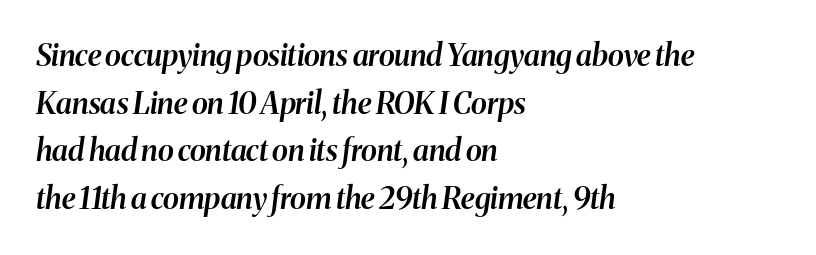
{"italic": "yes", "lean": "right", "slant_degrees": 8, "bold": "semi", "weight": "semibold", "width": "normal", "stroke_contrast": "medium", "x_height": "medium", "monospaced": "no", "underline": "no", "align": "left", "line_spacing": "normal", "line_spacing_ratio": 1.59, "letter_spacing": "normal", "letter_spacing_em": 0.0, "glyph_px": 30}
